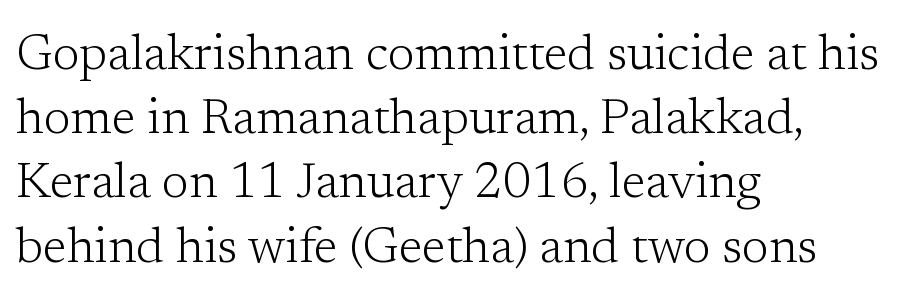
The face used here is proportionally spaced, like ordinary book or web type. Rendered with straight, roman letterforms. This rendering features lettering with no underline. This block has exactly the height ordinary leading produces. A typesetter would call this zero additional tracking. The text was rendered using a seriffed face with decorative stroke endings.
